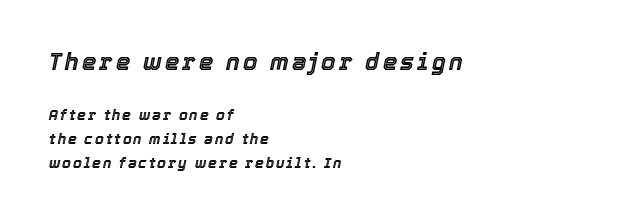
Alignment: flush left. Does the lettering tilt? It does — this is italic. The first block has been scaled up relative to the second. The glyphs are unaccompanied by any horizontal stroke below them.
